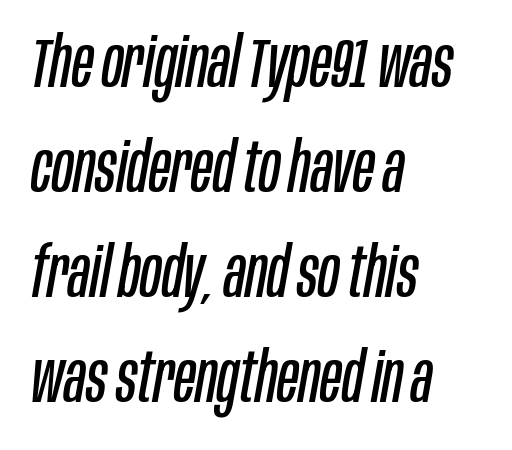
{"italic": "yes", "lean": "right", "slant_degrees": 10, "bold": "no", "weight": "regular", "width": "condensed", "stroke_contrast": "low", "x_height": "large", "monospaced": "no", "underline": "no", "align": "left", "line_spacing": "normal", "line_spacing_ratio": 1.5, "letter_spacing": "normal", "letter_spacing_em": 0.0, "glyph_px": 70}
